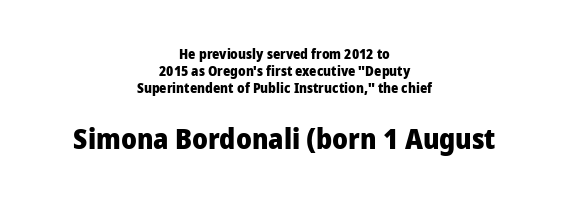
The image shows 29 px heavy sans-serif type, upright; set centered, line spacing 1.22x, normal letter spacing, not underlined; the second (bottom) block is 2.07x larger; low stroke contrast and a medium x-height.
